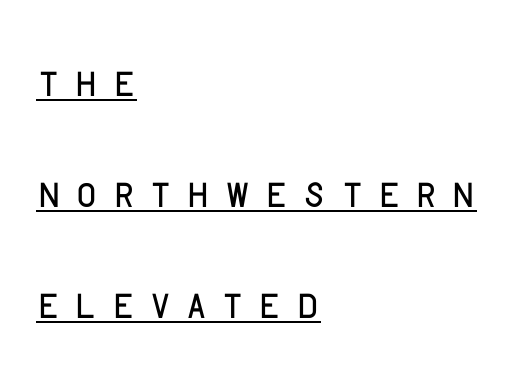
The letters advance in unequal steps, a hallmark of proportional type. The rendering inserts visible extra space after every character. The string is rendered with underlining switched on. Every stem runs plumb, perpendicular to the baseline. Loosely led — the rows are spread out. The passage is arranged the way most books set body copy — flush left.
